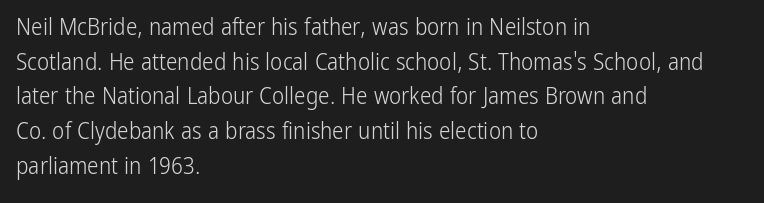
{"italic": "no", "bold": "no", "underline": "no", "align": "left", "line_spacing": "normal", "line_spacing_ratio": 1.51, "letter_spacing": "normal", "letter_spacing_em": 0.0, "glyph_px": 23}
